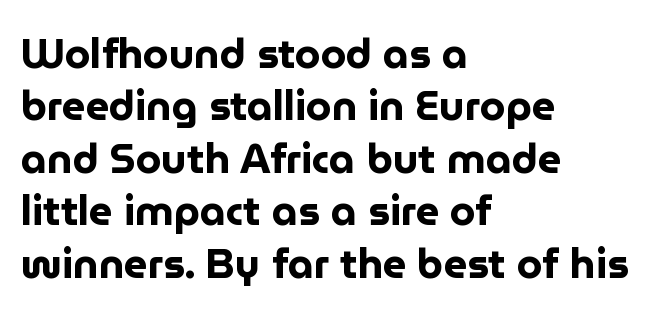
The image shows 41 px bold sans-serif type, upright; set left-aligned, normal line spacing (1.28x), normal letter spacing, not underlined; low stroke contrast and a medium x-height.
